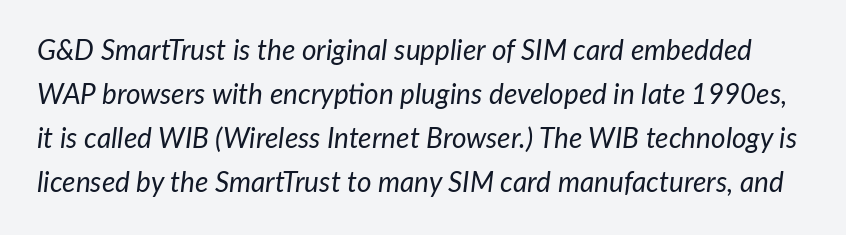
The image shows 28 px regular-weight type, italic (leaning right); set normal line spacing (1.57x), normal letter spacing, not underlined; low stroke contrast and a medium x-height.
